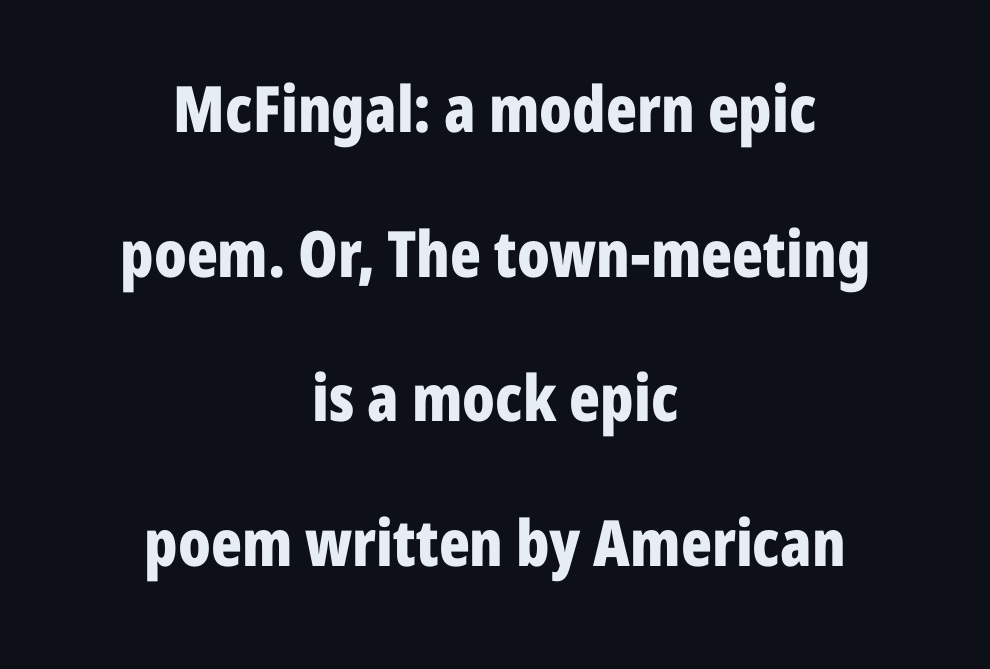
The image shows 64 px bold, condensed sans-serif type, upright; set centered, loose line spacing (2.26x), normal letter spacing, not underlined; low stroke contrast and a medium x-height.
